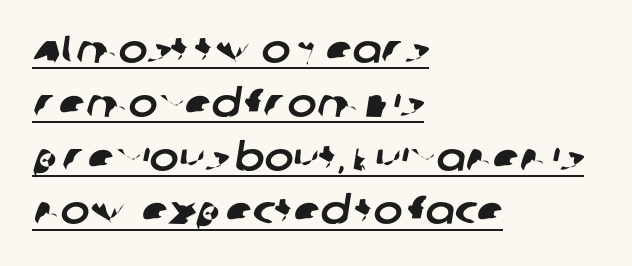
{"serif": "no", "width": "normal", "stroke_contrast": "low", "x_height": "large", "monospaced": "no", "underline": "yes", "align": "left", "line_spacing": "normal", "line_spacing_ratio": 1.38, "letter_spacing": "normal", "letter_spacing_em": 0.0, "glyph_px": 39}
